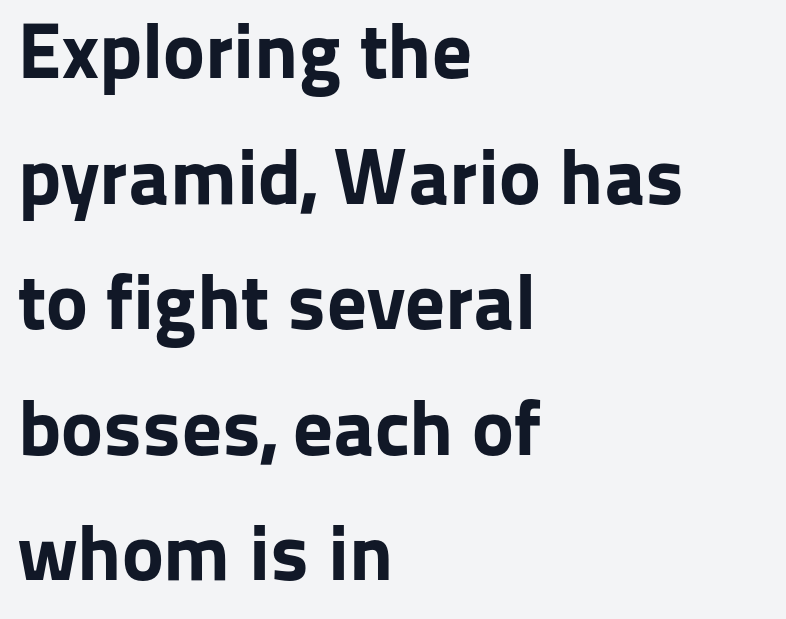
A bare baseline throughout the passage. Nothing sits at the stroke ends, so this counts as sans-serif. The face used here is proportionally spaced, like ordinary book or web type. How are the letters spaced? Ordinarily, with no added tracking.
